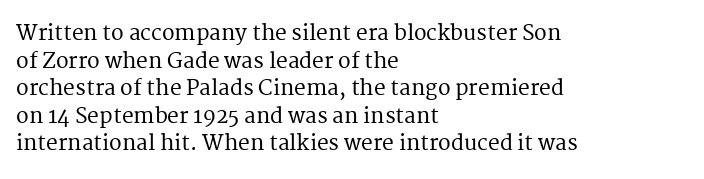
{"italic": "no", "underline": "no", "align": "left", "line_spacing": "normal", "line_spacing_ratio": 1.31, "letter_spacing": "normal", "letter_spacing_em": 0.0, "glyph_px": 21}
